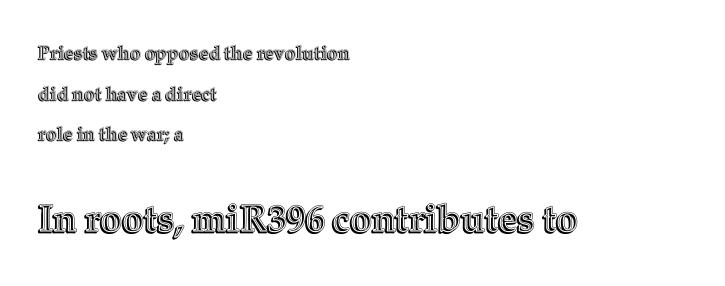
{"italic": "no", "width": "normal", "x_height": "medium", "monospaced": "no", "underline": "no", "align": "left", "line_spacing": "loose", "line_spacing_ratio": 2.14, "letter_spacing": "normal", "letter_spacing_em": 0.0, "larger_block": "second", "size_ratio": 2.0, "glyph_px": 38}
